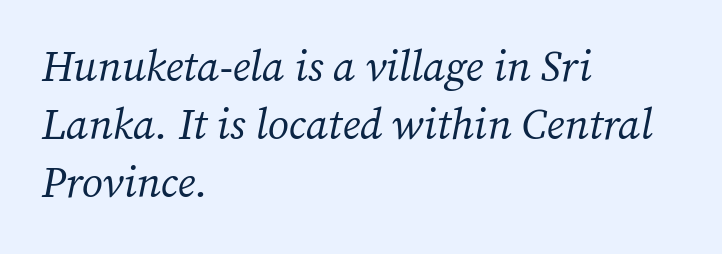
Q: Is the text bold? A: No.
Q: Is the text italic (slanted)? A: Yes, it leans right by about 12 degrees.
Q: Is the typeface a serif or a sans-serif typeface? A: Serif.
Q: Is the text underlined? A: No.
Q: How is the paragraph aligned? A: Left-aligned.
Q: Is the spacing between letters normal or unusually wide? A: Normal.
Q: Is the spacing between lines tight, normal or loose? A: Normal.
Q: Width (condensed, normal, or wide)? A: Normal.
Q: Stroke contrast? A: Medium.
Q: x-height? A: Medium.
Q: Monospaced? A: No.
